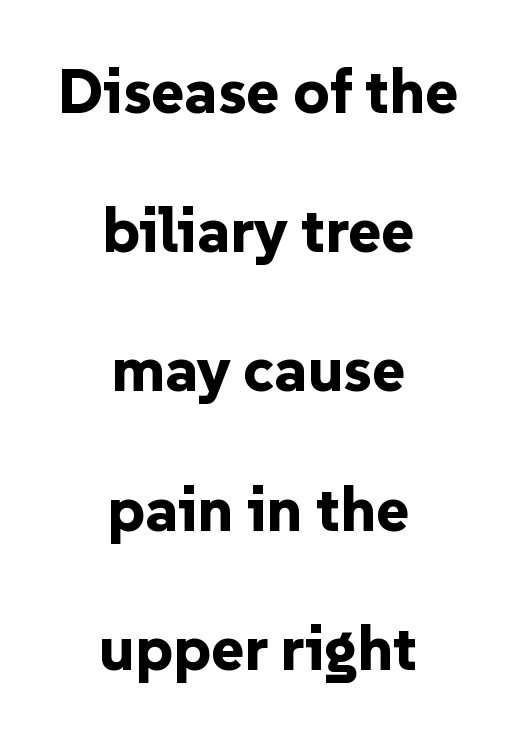
Q: Is the text bold? A: Yes.
Q: Is the text italic (slanted)? A: No, it is upright.
Q: Is the typeface a serif or a sans-serif typeface? A: Sans-serif.
Q: Is the text underlined? A: No.
Q: How is the paragraph aligned? A: Centered.
Q: Is the spacing between letters normal or unusually wide? A: Normal.
Q: Is the spacing between lines tight, normal or loose? A: Loose.
Q: Width (condensed, normal, or wide)? A: Normal.
Q: Stroke contrast? A: Low.
Q: x-height? A: Medium.
Q: Monospaced? A: No.
